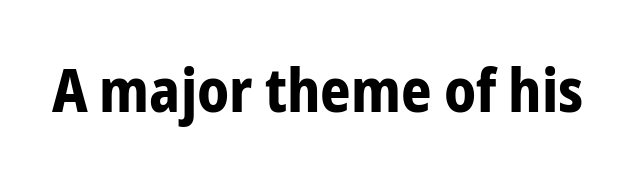
Q: Is the text bold? A: Yes.
Q: Is the text italic (slanted)? A: No, it is upright.
Q: Is the typeface a serif or a sans-serif typeface? A: Sans-serif.
Q: Is the text underlined? A: No.
Q: Is the spacing between letters normal or unusually wide? A: Normal.
Q: Width (condensed, normal, or wide)? A: Condensed.
Q: Stroke contrast? A: Low.
Q: x-height? A: Medium.
Q: Monospaced? A: No.
